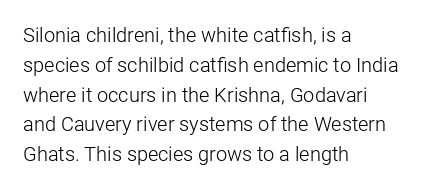
Q: Is the text bold? A: No.
Q: Is the text italic (slanted)? A: No, it is upright.
Q: Is the text underlined? A: No.
Q: How is the paragraph aligned? A: Left-aligned.
Q: Is the spacing between letters normal or unusually wide? A: Normal.
Q: Is the spacing between lines tight, normal or loose? A: Normal.
